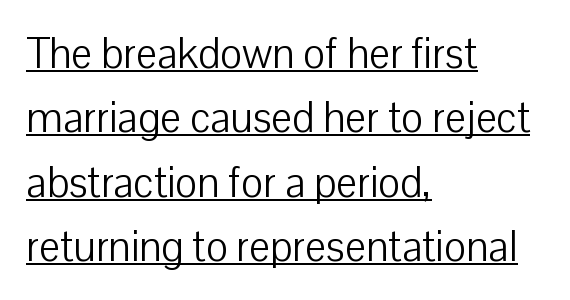
Q: Is the text bold? A: No.
Q: Is the text italic (slanted)? A: No, it is upright.
Q: Is the typeface a serif or a sans-serif typeface? A: Sans-serif.
Q: Is the text underlined? A: Yes.
Q: How is the paragraph aligned? A: Left-aligned.
Q: Is the spacing between letters normal or unusually wide? A: Normal.
Q: Is the spacing between lines tight, normal or loose? A: Normal.
Q: Width (condensed, normal, or wide)? A: Normal.
Q: Stroke contrast? A: Low.
Q: x-height? A: Medium.
Q: Monospaced? A: No.
